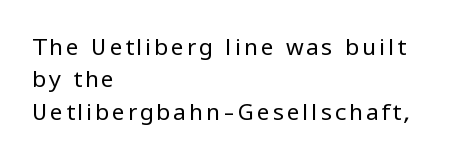
The typesetter chose a ragged-right arrangement here. Interline gaps are of average width in this sample. The baseline area is clear. Rendered with straight, roman letterforms. Heft: none added — not bold.
